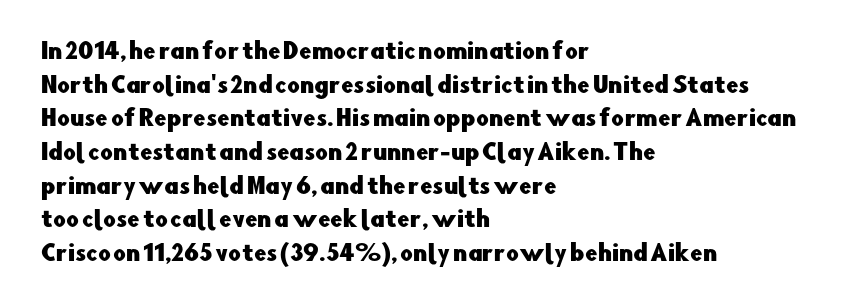
One glance says typical: line gaps are just what's usual. The letters stand upright; this is a roman face. The gap between lines stays unmarked. These lines keep a tight, regular rhythm from letter to letter. Casual observation: everything's shoved over to the left.
